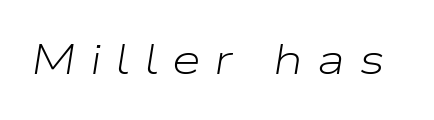
{"italic": "yes", "lean": "right", "slant_degrees": 9, "bold": "no", "weight": "light", "width": "wide", "stroke_contrast": "low", "x_height": "medium", "monospaced": "no", "underline": "no", "letter_spacing": "wide", "letter_spacing_em": 0.33, "glyph_px": 42}
